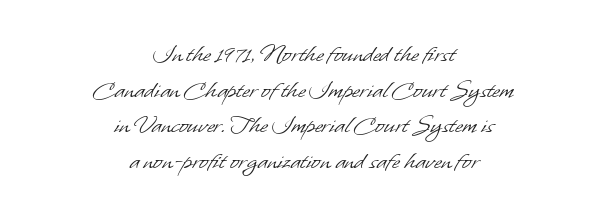
The image shows 27 px text type; set centered, normal line spacing (1.32x), normal letter spacing, not underlined.
